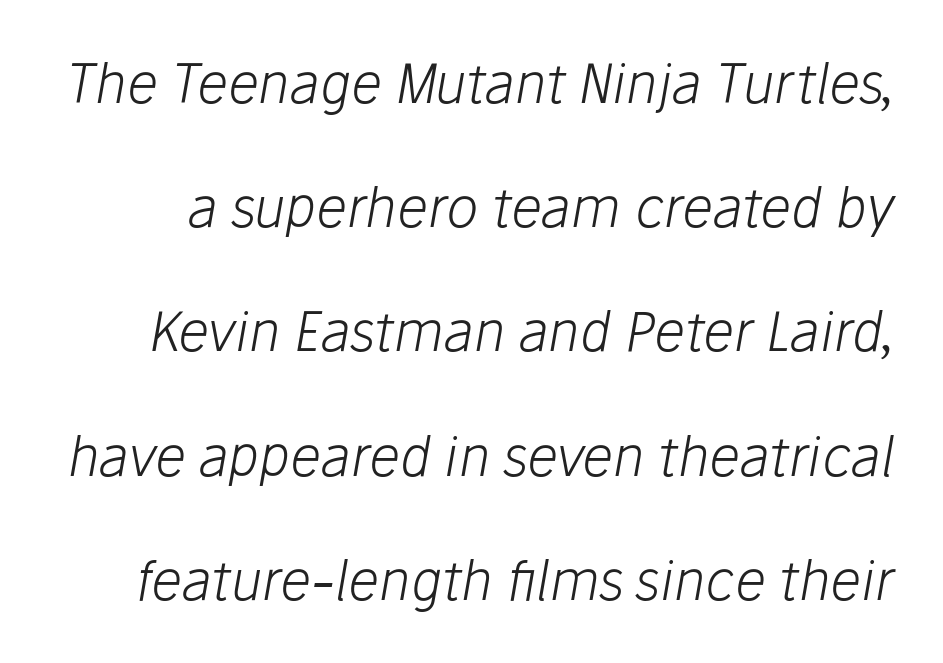
The image shows 54 px light type, italic (leaning right); set loose line spacing (2.3x), normal letter spacing, not underlined; low stroke contrast and a medium x-height.
